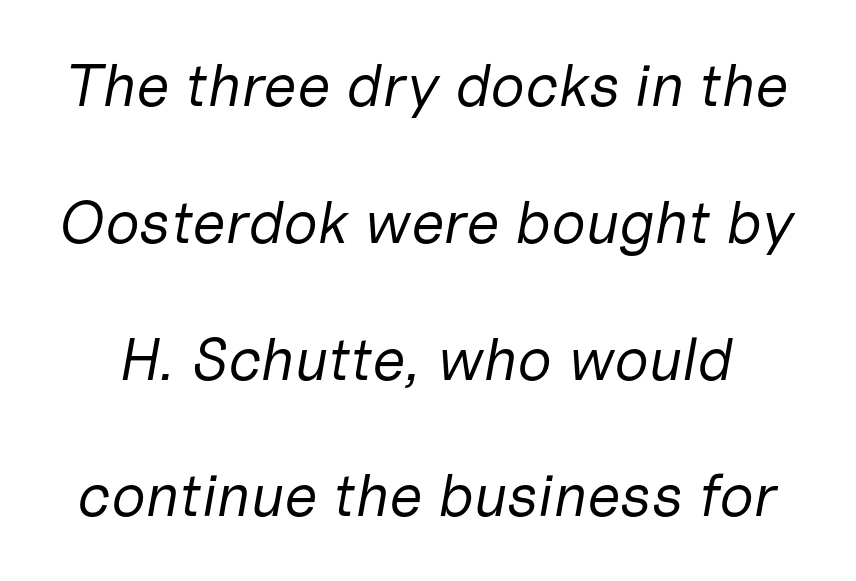
The image shows 60 px regular-weight type, italic (leaning right); set loose line spacing (2.28x), normal letter spacing, not underlined; low stroke contrast and a medium x-height.
